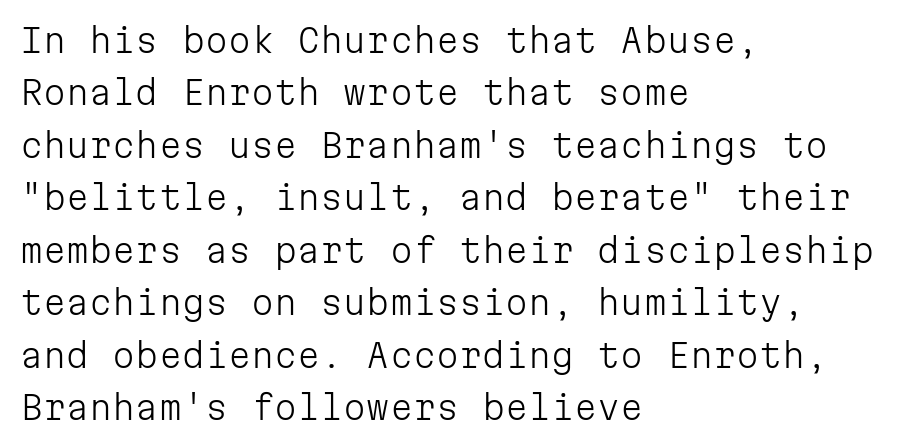
{"serif": "no", "italic": "no", "bold": "no", "weight": "light", "width": "normal", "stroke_contrast": "low", "x_height": "medium", "monospaced": "yes", "underline": "no", "align": "left", "line_spacing": "normal", "line_spacing_ratio": 1.59, "letter_spacing": "normal", "letter_spacing_em": 0.0, "glyph_px": 33}
